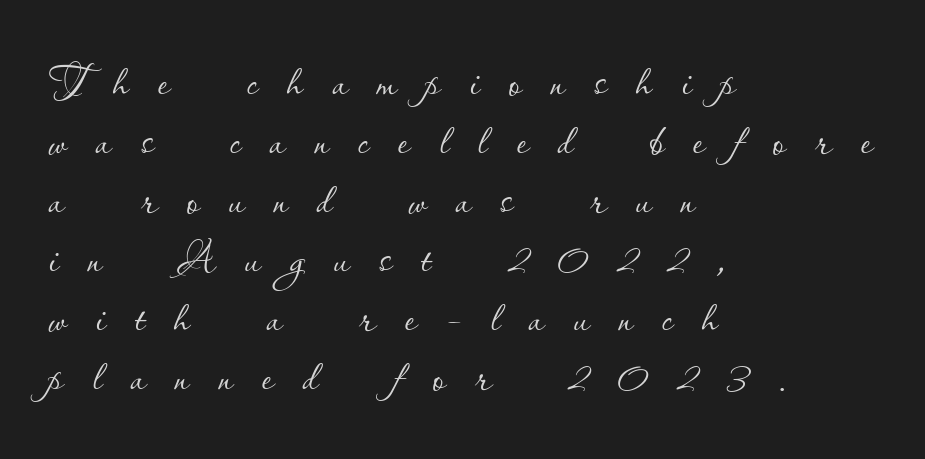
Q: Is the text bold? A: No.
Q: Is the text italic (slanted)? A: Yes.
Q: Is the text underlined? A: No.
Q: How is the paragraph aligned? A: Left-aligned.
Q: Is the spacing between letters normal or unusually wide? A: Unusually wide.
Q: Is the spacing between lines tight, normal or loose? A: Tight.
Q: Width (condensed, normal, or wide)? A: Normal.
Q: Stroke contrast? A: Low.
Q: x-height? A: Small.
Q: Monospaced? A: No.
